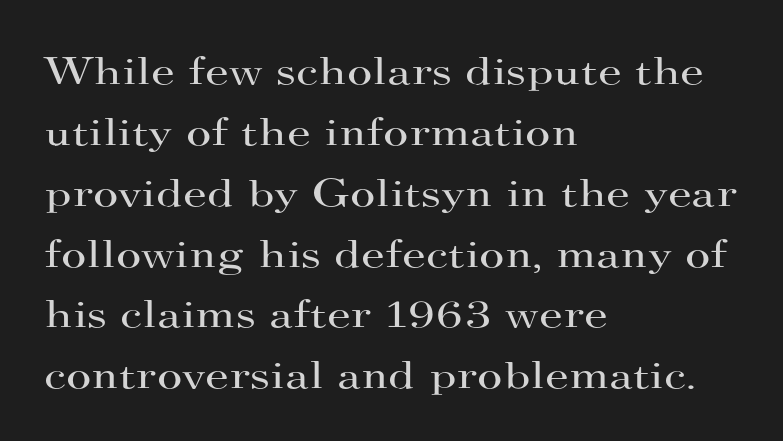
Is the type heavy? It reads as light-to-regular instead. Regarding leading, the lines here are spaced in the standard way. Alignment: flush left. I'd call this a serif setting — the letters wear small feet. The passage shown is not underscored anywhere. Each letter keeps its own natural width here, so spacing adapts to shape.
